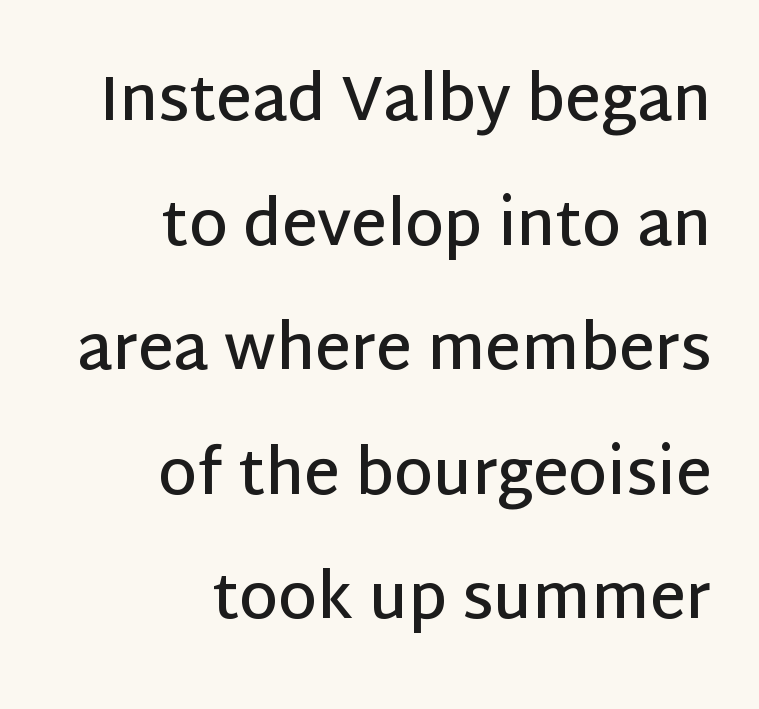
The image shows 62 px semibold sans-serif type, upright; set right-aligned, loose line spacing (2.01x), normal letter spacing, not underlined; low stroke contrast and a large x-height.
